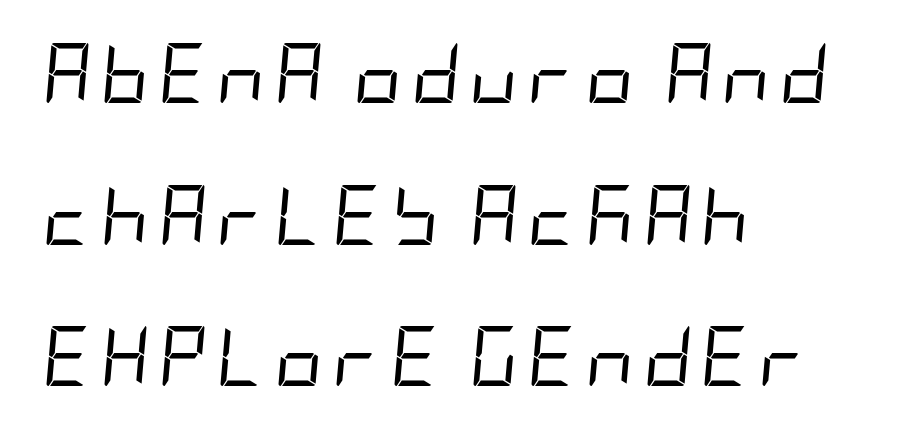
Q: Is the text bold? A: No.
Q: Is the text italic (slanted)? A: Yes, it leans right by about 5 degrees.
Q: Is the text underlined? A: No.
Q: How is the paragraph aligned? A: Left-aligned.
Q: Is the spacing between lines tight, normal or loose? A: Loose.
Q: Width (condensed, normal, or wide)? A: Condensed.
Q: Stroke contrast? A: Low.
Q: x-height? A: Large.
